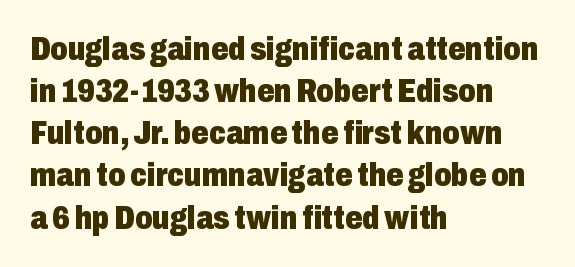
Q: Is the text bold? A: Yes.
Q: Is the text italic (slanted)? A: No, it is upright.
Q: Is the typeface a serif or a sans-serif typeface? A: Sans-serif.
Q: Is the text underlined? A: No.
Q: How is the paragraph aligned? A: Left-aligned.
Q: Is the spacing between letters normal or unusually wide? A: Normal.
Q: Width (condensed, normal, or wide)? A: Condensed.
Q: Stroke contrast? A: Low.
Q: x-height? A: Medium.
Q: Monospaced? A: No.
